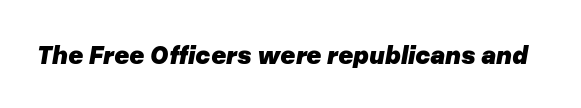
{"italic": "yes", "lean": "right", "slant_degrees": 10, "bold": "yes", "underline": "no", "letter_spacing": "normal", "letter_spacing_em": 0.0, "glyph_px": 26}
